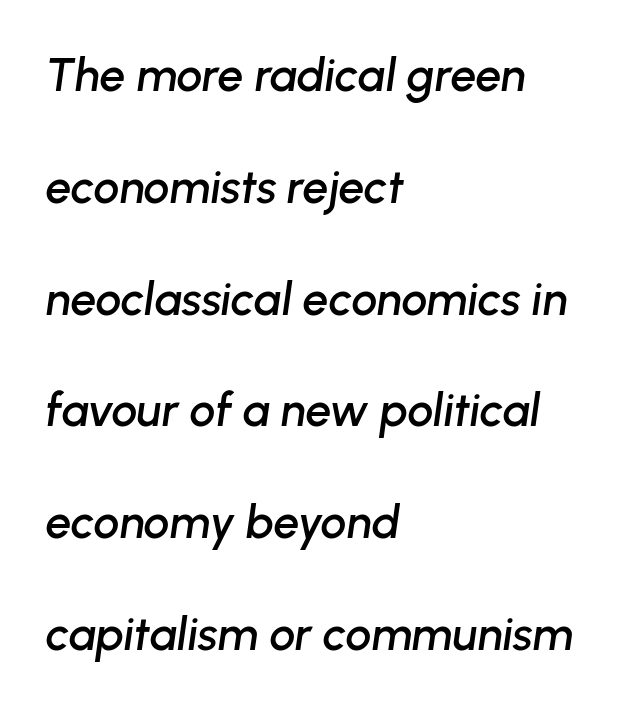
The image shows 46 px text type, italic (leaning right); set left-aligned, loose line spacing (2.43x), normal letter spacing, not underlined; low stroke contrast and a medium x-height.
